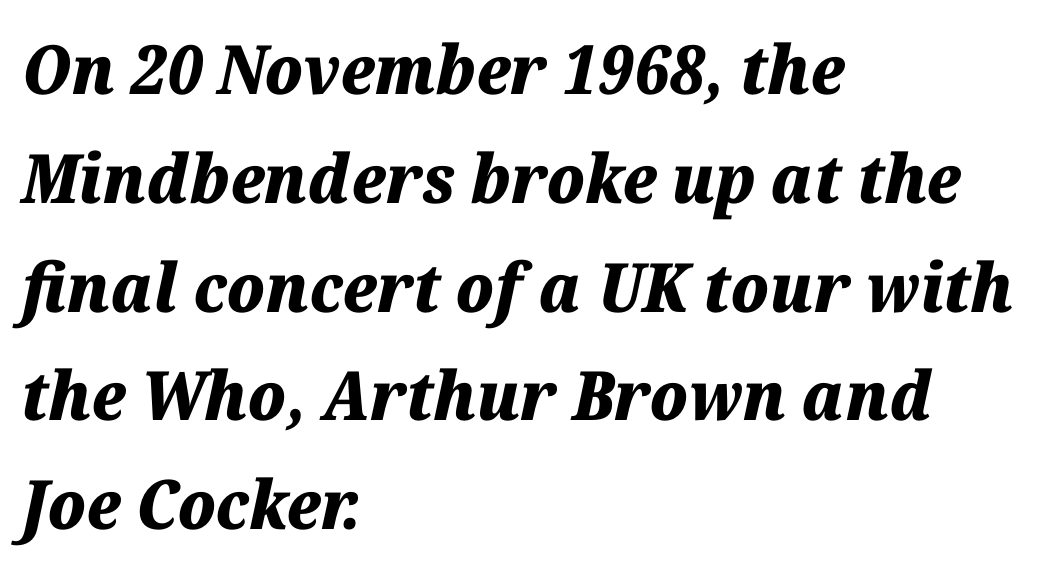
Any mark beneath the type? The region is blank. These lines are set flush left with a ragged right edge. The letters advance in unequal steps, a hallmark of proportional type. Plenty of ink on the page — the face is bold.
